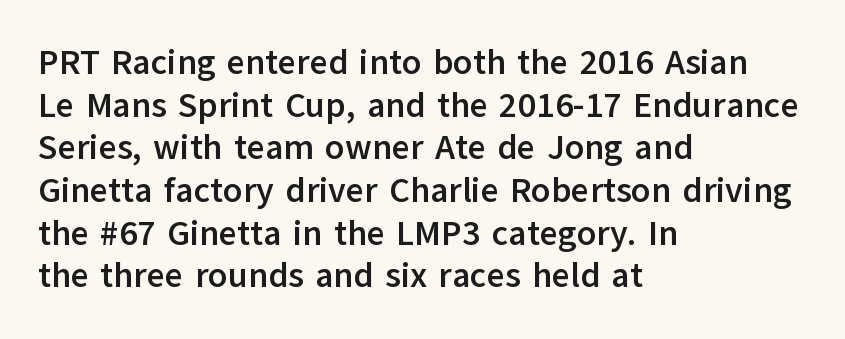
The image shows 35 px semibold sans-serif type, upright; set left-aligned, line spacing 1.22x, normal letter spacing, not underlined; low stroke contrast and a medium x-height.
